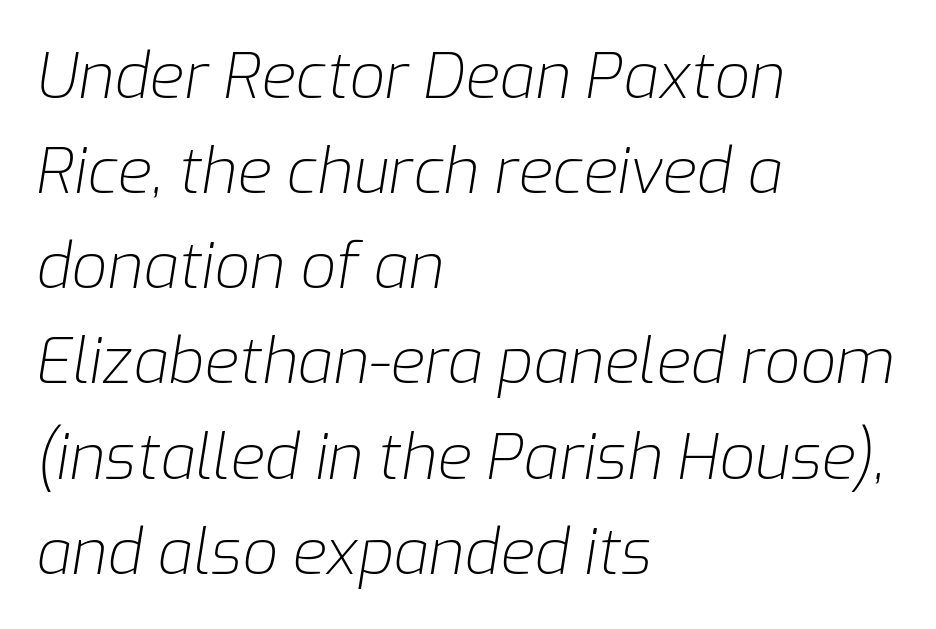
{"italic": "yes", "lean": "right", "slant_degrees": 9, "bold": "no", "weight": "light", "width": "normal", "stroke_contrast": "low", "x_height": "medium", "monospaced": "no", "underline": "no", "align": "left", "line_spacing": "normal", "line_spacing_ratio": 1.51, "letter_spacing": "normal", "letter_spacing_em": 0.0, "glyph_px": 63}
